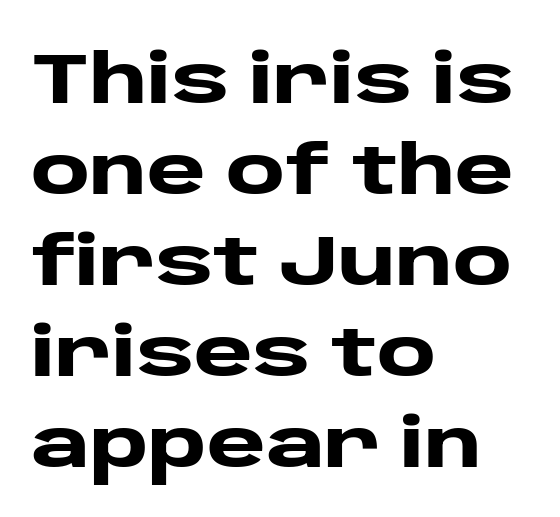
The image shows 71 px heavy, wide sans-serif type, upright; set left-aligned, normal line spacing (1.28x), normal letter spacing, not underlined; low stroke contrast and a large x-height.
